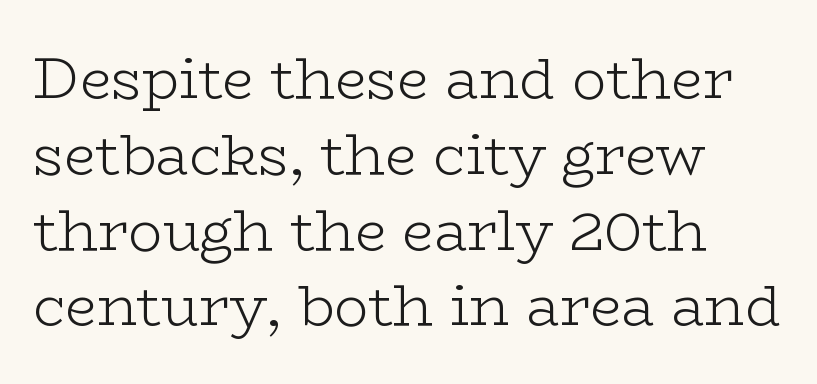
The image shows 57 px light, wide serif type, upright; set left-aligned, normal line spacing (1.33x), normal letter spacing, not underlined; low stroke contrast and a medium x-height.
